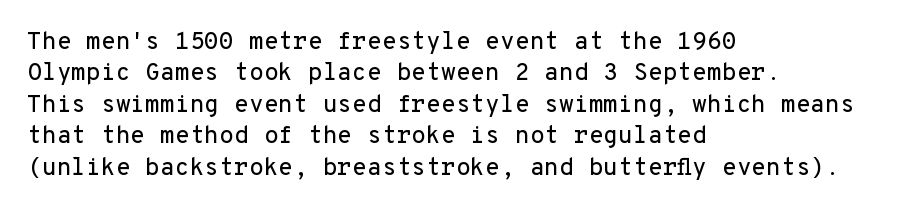
Q: Is the text italic (slanted)? A: No, it is upright.
Q: Is the text underlined? A: No.
Q: How is the paragraph aligned? A: Left-aligned.
Q: Is the spacing between letters normal or unusually wide? A: Normal.
Q: Is the spacing between lines tight, normal or loose? A: Normal.
